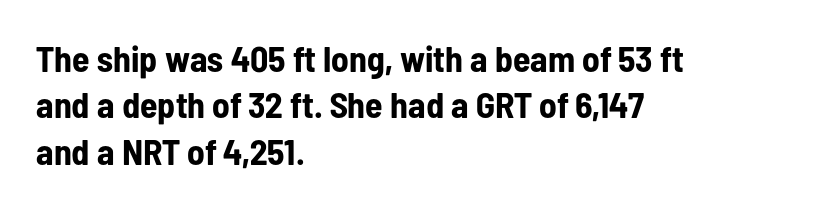
Compared with typical body copy, the letter spacing here is the same. Each row of text sits above clean, open space. The designer went with a sans here, leaving each stem footless. Think of a printed novel: that variable character pitch is what you see here.
